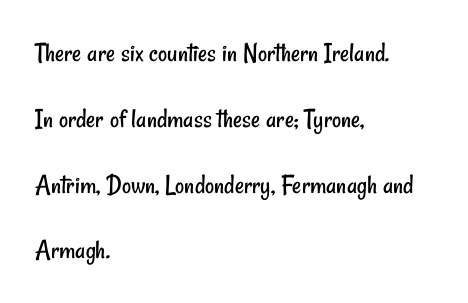
Q: Is the text bold? A: No.
Q: Is the typeface a serif or a sans-serif typeface? A: Sans-serif.
Q: Is the text underlined? A: No.
Q: How is the paragraph aligned? A: Left-aligned.
Q: Is the spacing between letters normal or unusually wide? A: Normal.
Q: Is the spacing between lines tight, normal or loose? A: Loose.
Q: Width (condensed, normal, or wide)? A: Condensed.
Q: Stroke contrast? A: Low.
Q: x-height? A: Small.
Q: Monospaced? A: No.
